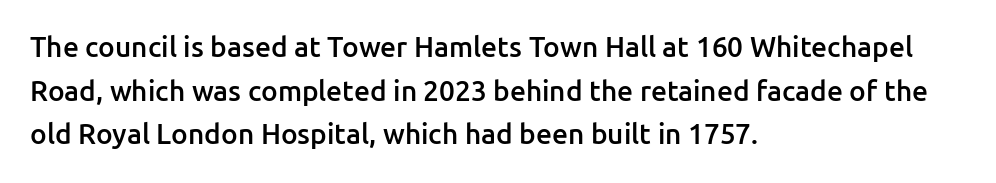
{"serif": "no", "italic": "no", "bold": "semi", "weight": "semibold", "width": "normal", "stroke_contrast": "low", "x_height": "medium", "monospaced": "no", "underline": "no", "align": "left", "line_spacing": "normal", "line_spacing_ratio": 1.56, "letter_spacing": "normal", "letter_spacing_em": 0.0, "glyph_px": 28}
